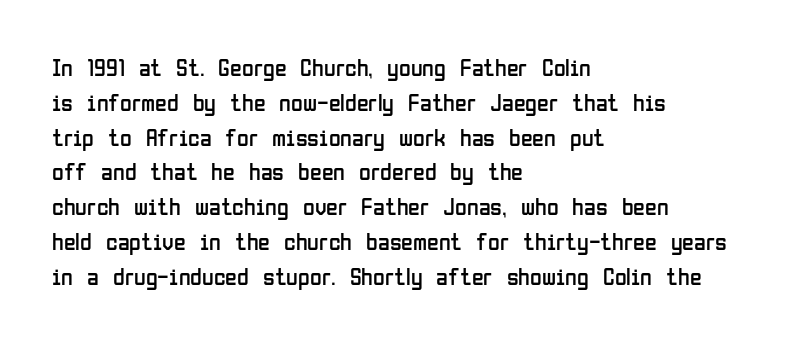
{"italic": "no", "bold": "no", "underline": "no", "align": "left", "line_spacing": "normal", "line_spacing_ratio": 1.45, "letter_spacing": "normal", "letter_spacing_em": 0.0, "glyph_px": 24}
